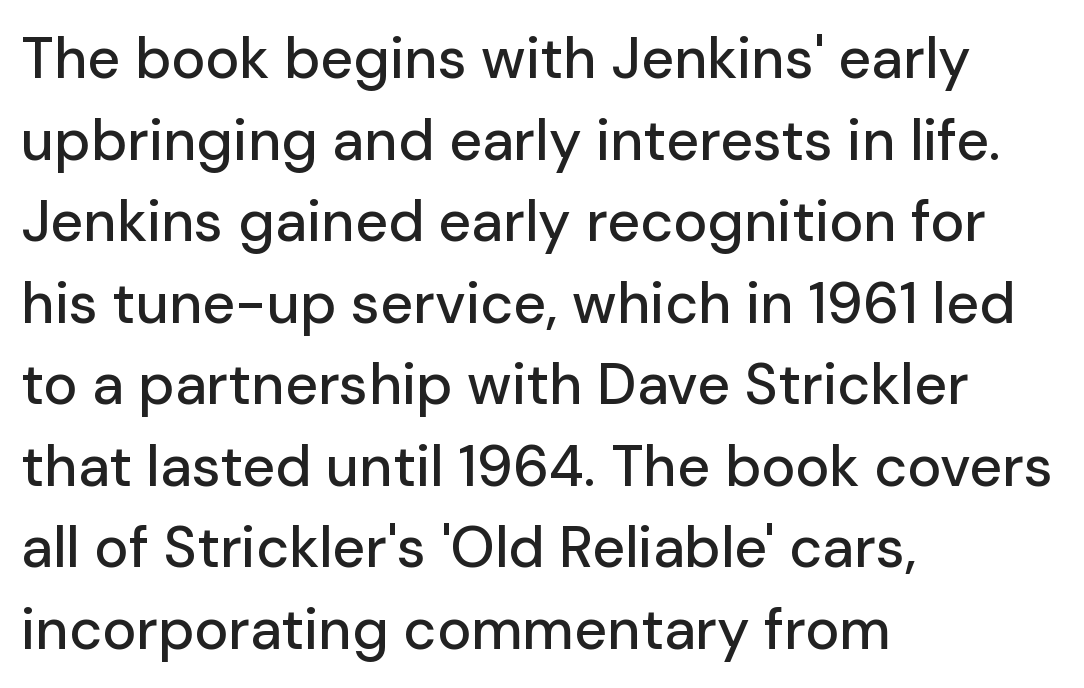
All the whitespace from short lines collects on the right. Check the space under the baseline: it is left empty. These lines were composed using upright roman letters. A typesetter would call this proportional, since set widths differ per character. Normally led — the rows are evenly, conventionally spaced.
